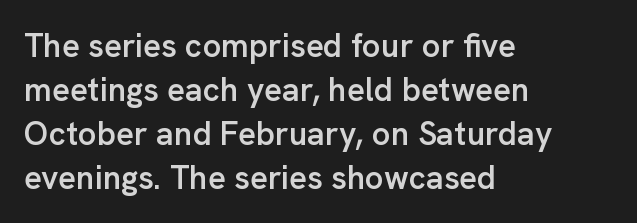
{"serif": "no", "italic": "no", "bold": "semi", "weight": "semibold", "width": "normal", "stroke_contrast": "low", "x_height": "medium", "monospaced": "no", "underline": "no", "align": "left", "line_spacing": "normal", "line_spacing_ratio": 1.33, "letter_spacing": "normal", "letter_spacing_em": 0.0, "glyph_px": 33}
